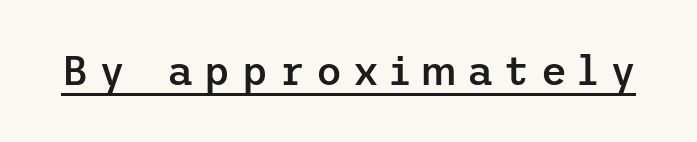
Q: Is the text bold? A: Semi-bold.
Q: Is the text italic (slanted)? A: No, it is upright.
Q: Is the typeface a serif or a sans-serif typeface? A: Sans-serif.
Q: Is the text underlined? A: Yes.
Q: Is the spacing between letters normal or unusually wide? A: Unusually wide.
Q: Width (condensed, normal, or wide)? A: Normal.
Q: Stroke contrast? A: Low.
Q: x-height? A: Medium.
